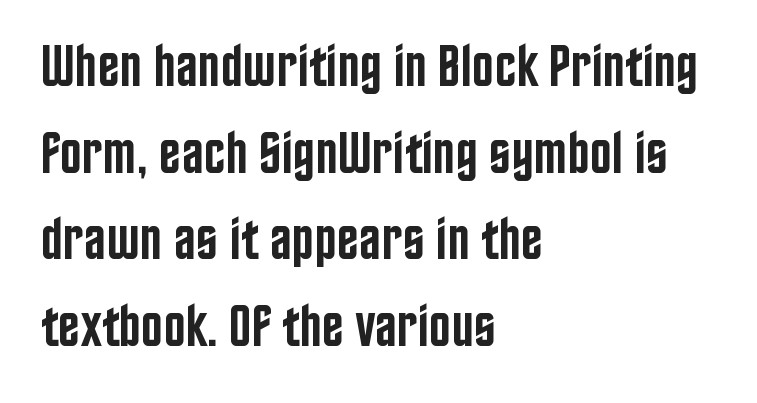
The image shows 59 px semibold, condensed sans-serif type, upright; set left-aligned, normal line spacing (1.47x), normal letter spacing, not underlined; low stroke contrast and a large x-height.
